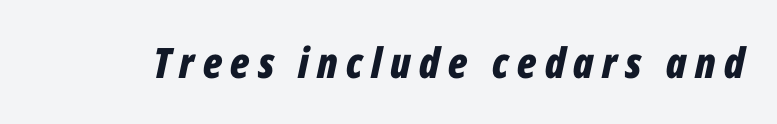
Weight: bold. Observe the lean: these are italic letterforms. A bare baseline throughout the passage. Looks like regular typesetting: each glyph gets only the width it needs. Characters follow at a spacing far wider than the type designer built in.
